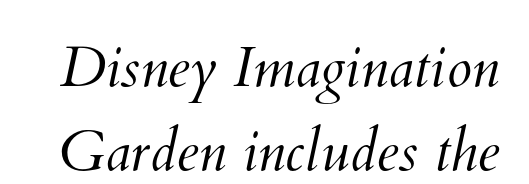
Underline: absent. Is there much room between lines? A standard amount, neither cramped nor airy. Letters have the restrained weight of plain body copy at most. The rendering uses natural spacing where letterforms have individual widths. Characters follow at the spacing the type designer built in.
